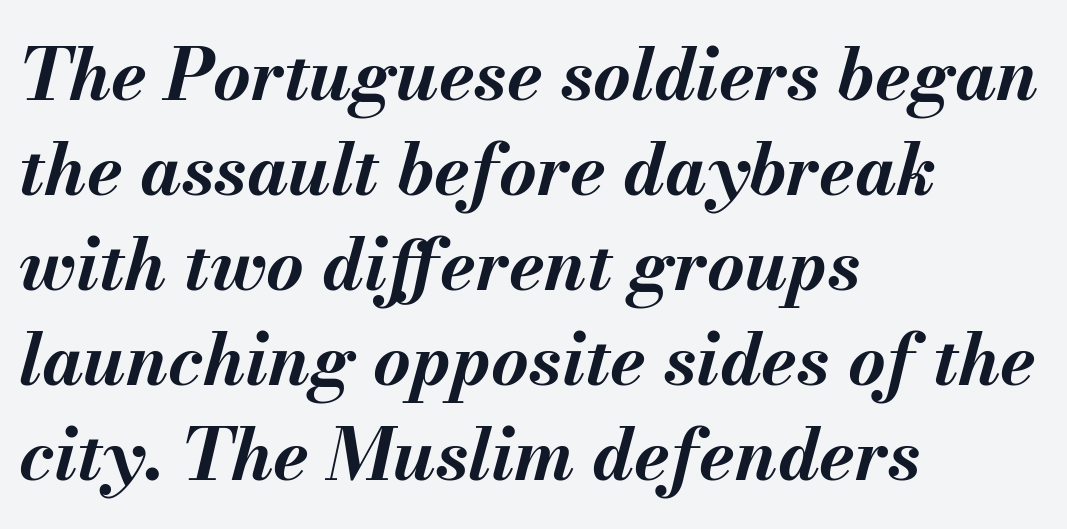
Q: Is the text bold? A: Yes.
Q: Is the text italic (slanted)? A: Yes, it leans right by about 13 degrees.
Q: Is the text underlined? A: No.
Q: How is the paragraph aligned? A: Left-aligned.
Q: Is the spacing between letters normal or unusually wide? A: Normal.
Q: Is the spacing between lines tight, normal or loose? A: Normal.
Q: Width (condensed, normal, or wide)? A: Normal.
Q: Stroke contrast? A: Medium.
Q: x-height? A: Small.
Q: Monospaced? A: No.
